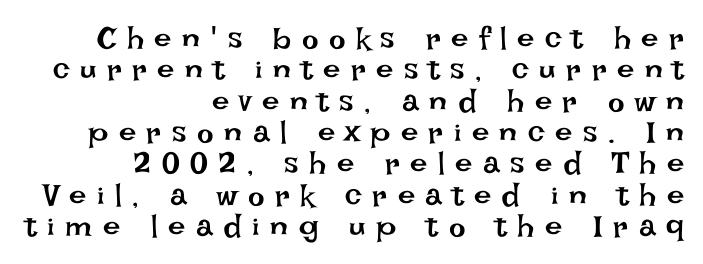
The image shows 31 px regular-weight type, upright; set right-aligned, tight line spacing (1.01x), unusually wide letter spacing (+0.34 em), not underlined; low stroke contrast and a large x-height.
